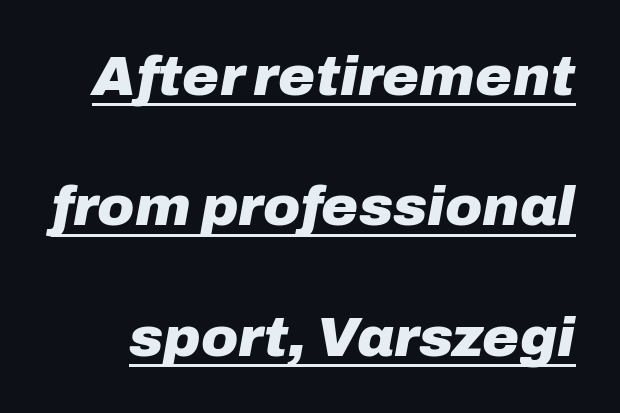
Q: Is the text bold? A: Yes.
Q: Is the text italic (slanted)? A: Yes, it leans right by about 10 degrees.
Q: Is the text underlined? A: Yes.
Q: Is the spacing between letters normal or unusually wide? A: Normal.
Q: Is the spacing between lines tight, normal or loose? A: Loose.
Q: Width (condensed, normal, or wide)? A: Normal.
Q: Stroke contrast? A: Low.
Q: x-height? A: Medium.
Q: Monospaced? A: No.
